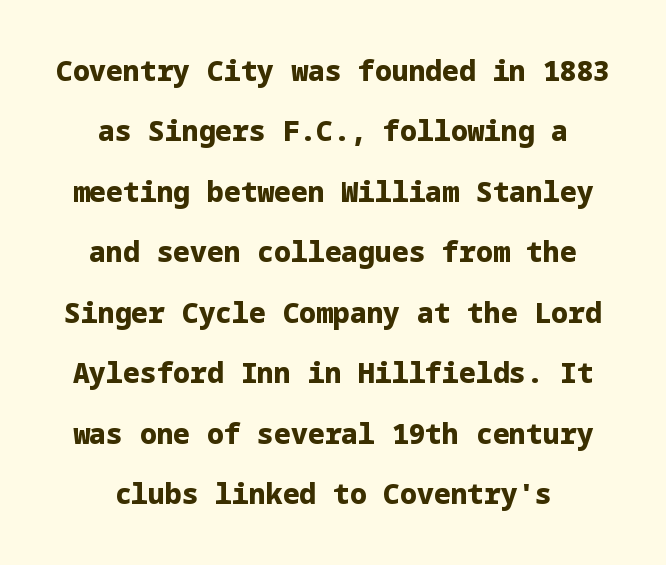
Q: Is the text bold? A: Yes.
Q: Is the text italic (slanted)? A: No, it is upright.
Q: Is the typeface a serif or a sans-serif typeface? A: Sans-serif.
Q: Is the text underlined? A: No.
Q: How is the paragraph aligned? A: Centered.
Q: Is the spacing between letters normal or unusually wide? A: Normal.
Q: Is the spacing between lines tight, normal or loose? A: Loose.
Q: Width (condensed, normal, or wide)? A: Normal.
Q: Stroke contrast? A: Low.
Q: x-height? A: Medium.
